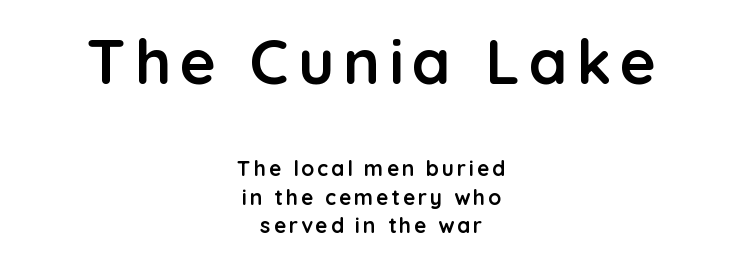
The image shows 62 px semibold sans-serif type, upright; set centered, normal line spacing (1.35x), not underlined; the first (top) block is 2.95x larger; low stroke contrast and a medium x-height.
